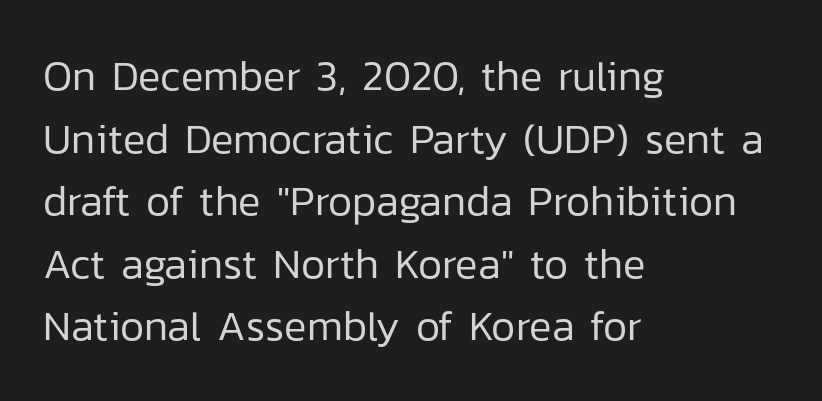
The image shows 42 px regular-weight sans-serif type, upright; set left-aligned, normal line spacing (1.49x), normal letter spacing, not underlined; low stroke contrast and a medium x-height.
